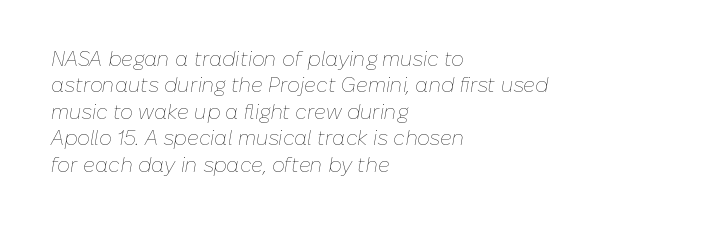
The image shows 20 px text type, italic (leaning right); set left-aligned, normal line spacing (1.32x), normal letter spacing, not underlined.
